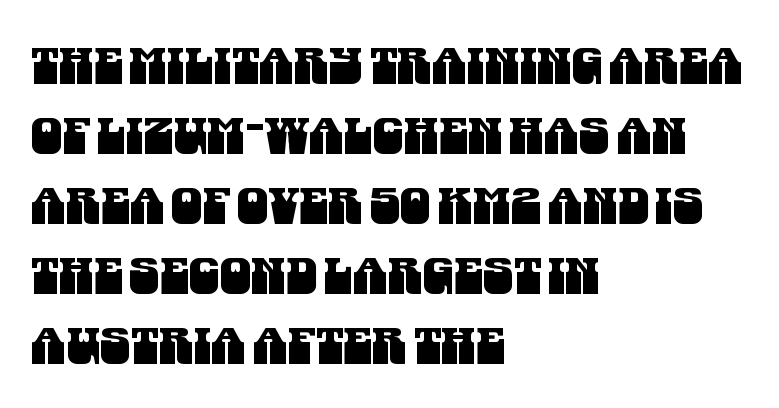
{"serif": "no", "width": "condensed", "stroke_contrast": "medium", "x_height": "large", "monospaced": "no", "underline": "no", "align": "left", "line_spacing": "normal", "line_spacing_ratio": 1.4, "letter_spacing": "normal", "letter_spacing_em": 0.0, "glyph_px": 50}
